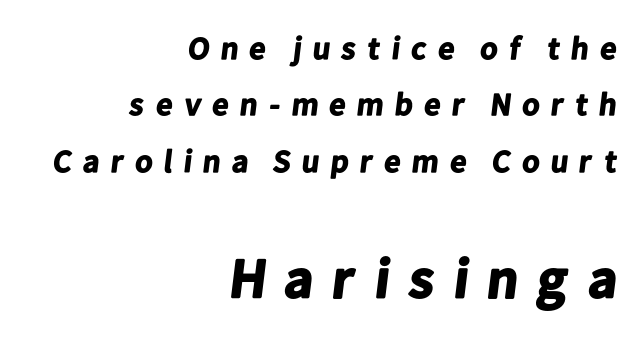
The image shows 56 px bold sans-serif type; set right-aligned, line spacing 1.76x, unusually wide letter spacing (+0.28 em), not underlined; the second (bottom) block is 1.75x larger; low stroke contrast and a medium x-height.
